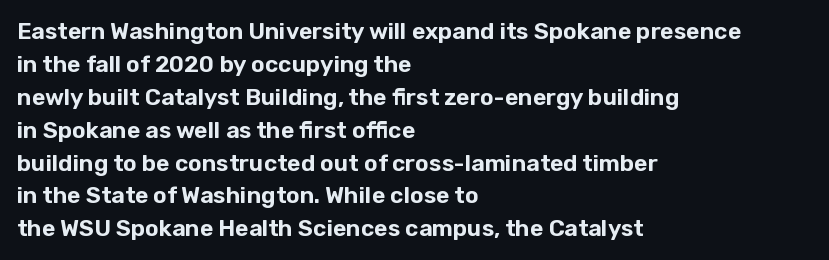
The image shows 23 px text type, upright; set left-aligned, normal line spacing (1.43x), normal letter spacing, not underlined.
